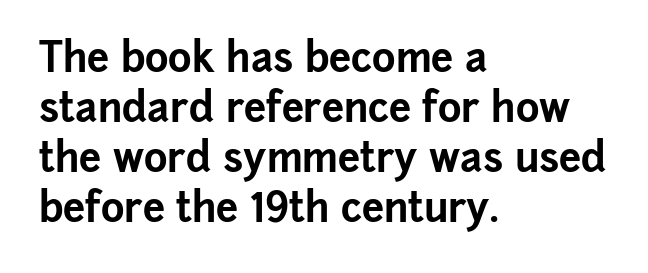
Looks like regular typesetting: each glyph gets only the width it needs. The rendering uses a moderate line-height, typical for paragraphs. Upright lettering throughout. Descenders are the only things crossing below the line. How are the letters spaced? Ordinarily, with no added tracking.
